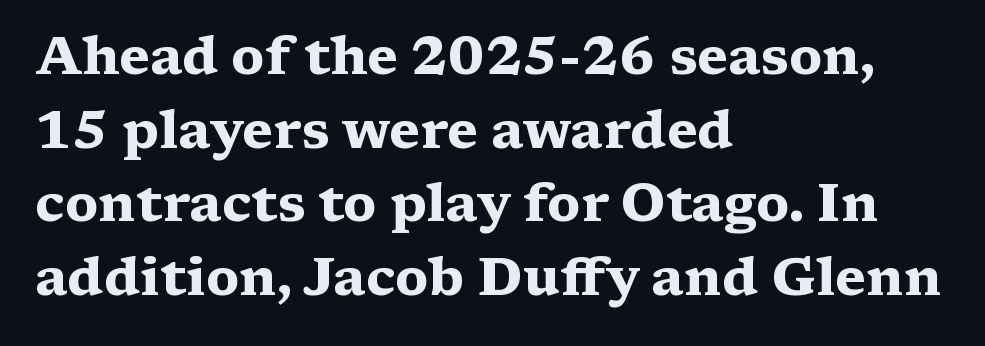
{"serif": "yes", "italic": "no", "bold": "yes", "weight": "heavy", "width": "wide", "stroke_contrast": "medium", "x_height": "medium", "monospaced": "no", "underline": "no", "align": "left", "line_spacing": "normal", "line_spacing_ratio": 1.39, "letter_spacing": "normal", "letter_spacing_em": 0.0, "glyph_px": 53}
